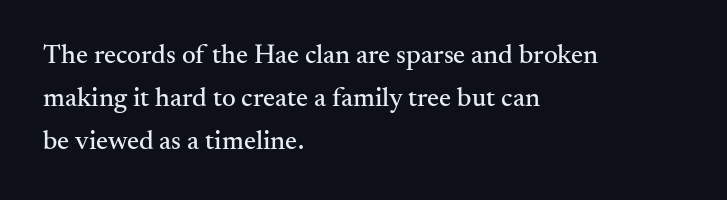
The image shows 27 px text type, upright; set left-aligned, normal line spacing (1.59x), normal letter spacing, not underlined.
